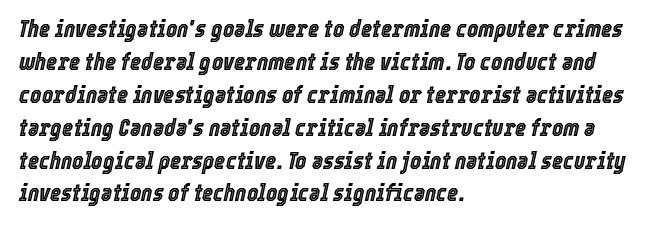
The image shows 24 px text type, italic (leaning right); set left-aligned, normal line spacing (1.37x), normal letter spacing, not underlined.
